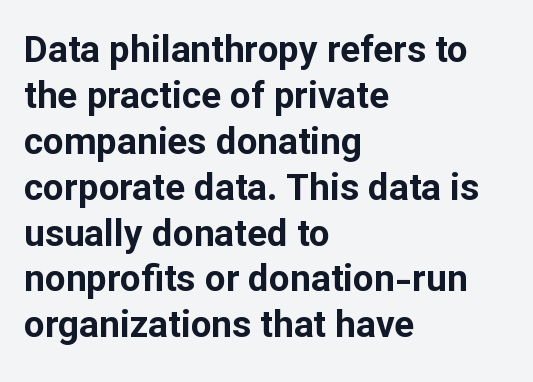
These lines are composed in type without serifs. You could not count columns in this text — the font is proportionally spaced. The paragraph has a hard left edge and a soft right edge. Standard letterfit; no display-style spreading of the glyphs. Emphasis by weight is at full strength: bold.
